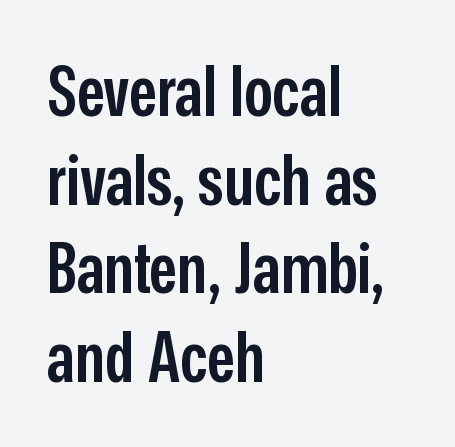
Q: Is the text bold? A: Semi-bold.
Q: Is the text italic (slanted)? A: No, it is upright.
Q: Is the typeface a serif or a sans-serif typeface? A: Sans-serif.
Q: Is the text underlined? A: No.
Q: How is the paragraph aligned? A: Left-aligned.
Q: Is the spacing between letters normal or unusually wide? A: Normal.
Q: Is the spacing between lines tight, normal or loose? A: Normal.
Q: Width (condensed, normal, or wide)? A: Condensed.
Q: Stroke contrast? A: Low.
Q: x-height? A: Medium.
Q: Monospaced? A: No.
